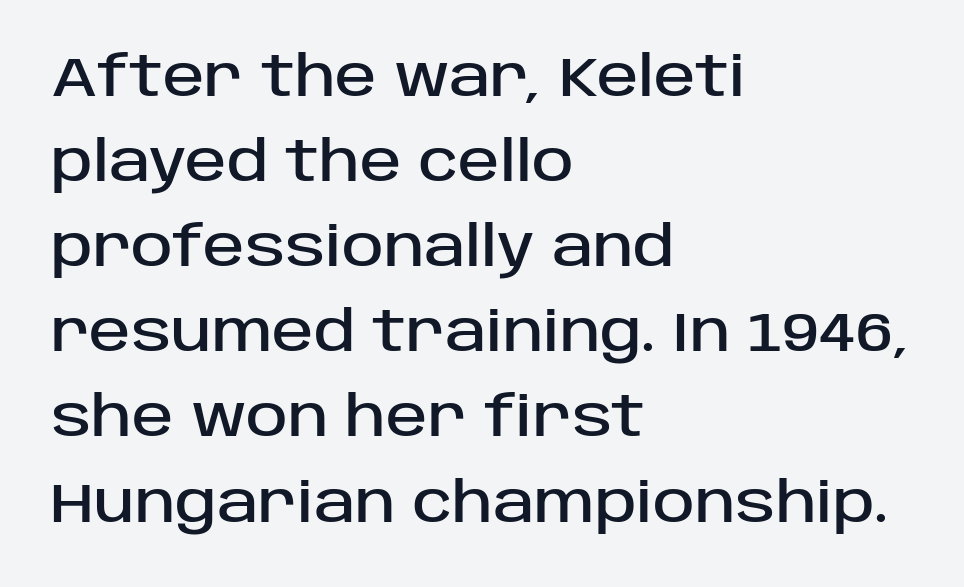
The characters display no serif detailing; their extremities are plain. Posture: upright roman. Tracking value appears to be zero — textbook default spacing. The letters advance in unequal steps, a hallmark of proportional type. Anything drawn beneath the words? Only blank space.
